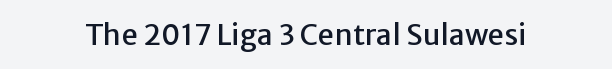
The letterforms sit shoulder to shoulder at normal distance. Vertical strokes here are truly vertical. Proportional: the letters do not fall into vertical columns. The specimen omits any rule beneath the text block's lines. Typographically, this falls in the sans-serif category.
